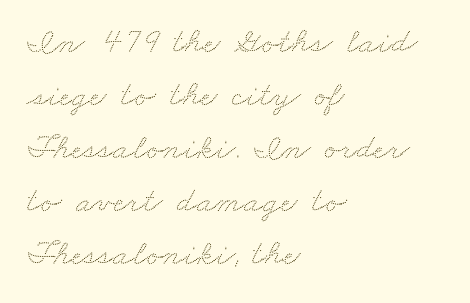
The image shows 36 px wide type; set left-aligned, normal line spacing (1.47x), normal letter spacing, not underlined; low stroke contrast and a small x-height.
